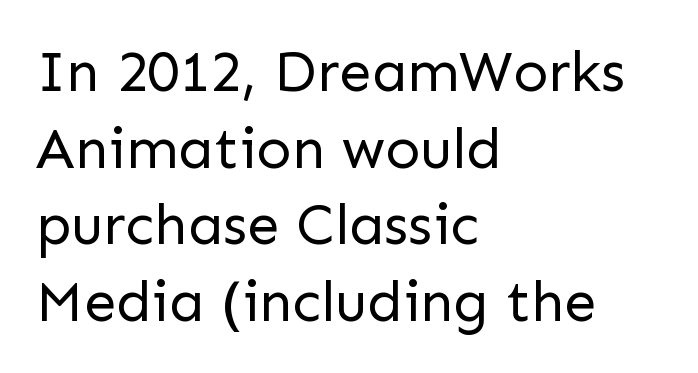
{"serif": "no", "italic": "no", "bold": "no", "weight": "regular", "width": "normal", "stroke_contrast": "low", "x_height": "medium", "monospaced": "no", "underline": "no", "align": "left", "line_spacing": "normal", "line_spacing_ratio": 1.32, "letter_spacing": "normal", "letter_spacing_em": 0.0, "glyph_px": 58}
